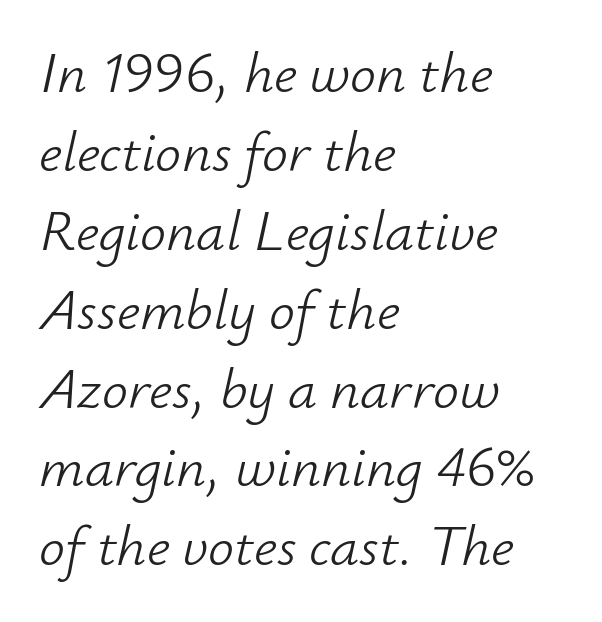
{"italic": "yes", "lean": "right", "slant_degrees": 12, "bold": "no", "weight": "light", "width": "normal", "stroke_contrast": "low", "x_height": "small", "monospaced": "no", "underline": "no", "align": "left", "line_spacing": "normal", "line_spacing_ratio": 1.36, "letter_spacing": "normal", "letter_spacing_em": 0.0, "glyph_px": 58}
